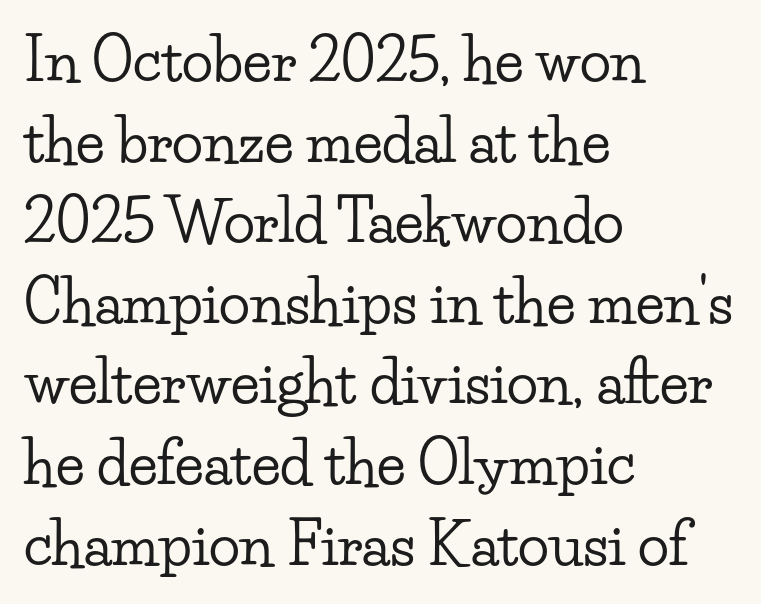
The image shows 58 px wide serif type, upright; set left-aligned, normal line spacing (1.39x), normal letter spacing, not underlined; low stroke contrast and a small x-height.
